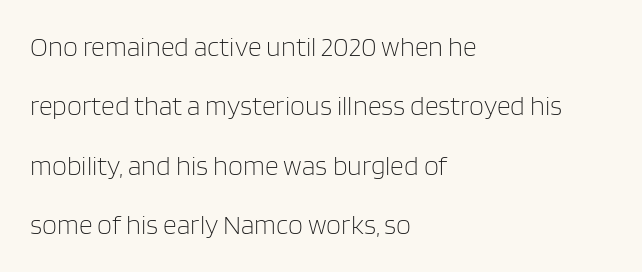
{"italic": "no", "bold": "no", "underline": "no", "align": "left", "line_spacing": "loose", "line_spacing_ratio": 2.2, "letter_spacing": "normal", "letter_spacing_em": 0.0, "glyph_px": 27}
